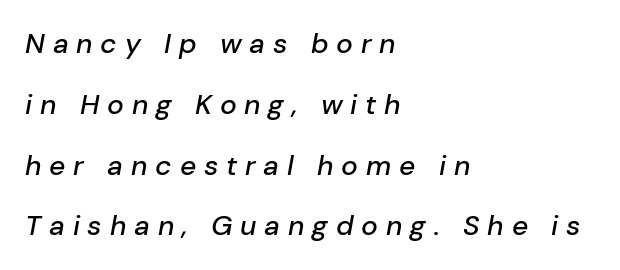
{"italic": "yes", "lean": "right", "slant_degrees": 10, "width": "normal", "stroke_contrast": "low", "x_height": "medium", "monospaced": "no", "underline": "no", "align": "left", "line_spacing": "loose", "line_spacing_ratio": 2.17, "letter_spacing": "wide", "letter_spacing_em": 0.28, "glyph_px": 28}
